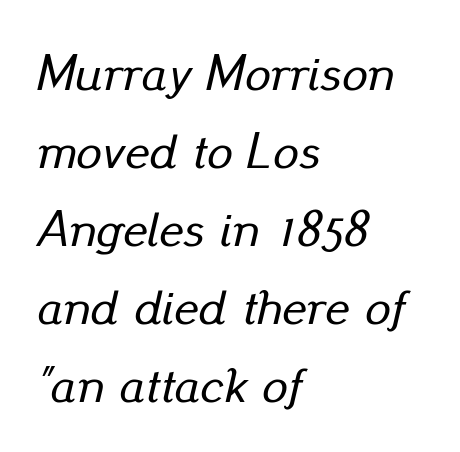
Tall strokes in this sample are angled rather than plumb. Regular leading. Character widths vary here, with narrow letters taking less room than wide ones. The passage shown is not underscored anywhere. The letters sit at their default tracking, neither squeezed nor spread. Does the copy run flush right? No — it runs flush left.
